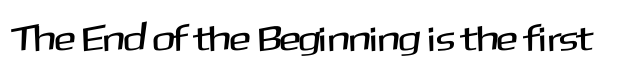
Character widths vary here, with narrow letters taking less room than wide ones. Words float on clear page, feet unadorned. Regarding serifs, this sample does without them. Tall strokes in this sample are plumb rather than angled. Observe the ordinary spacing: letters are neighbours, not strangers.
